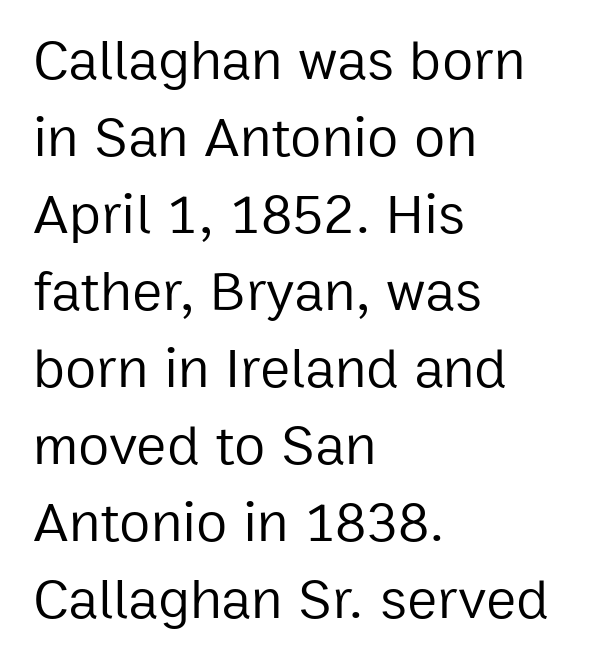
{"serif": "no", "italic": "no", "bold": "no", "weight": "regular", "width": "normal", "stroke_contrast": "low", "x_height": "medium", "monospaced": "no", "underline": "no", "align": "left", "line_spacing": "normal", "line_spacing_ratio": 1.35, "letter_spacing": "normal", "letter_spacing_em": 0.0, "glyph_px": 57}
